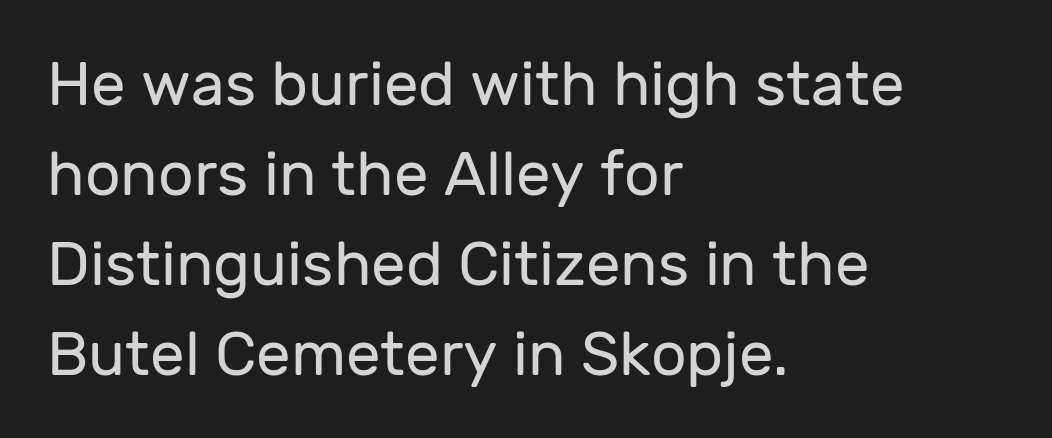
Q: Is the text bold? A: No.
Q: Is the text italic (slanted)? A: No, it is upright.
Q: Is the typeface a serif or a sans-serif typeface? A: Sans-serif.
Q: Is the text underlined? A: No.
Q: How is the paragraph aligned? A: Left-aligned.
Q: Is the spacing between letters normal or unusually wide? A: Normal.
Q: Is the spacing between lines tight, normal or loose? A: Normal.
Q: Width (condensed, normal, or wide)? A: Normal.
Q: Stroke contrast? A: Low.
Q: x-height? A: Medium.
Q: Monospaced? A: No.
